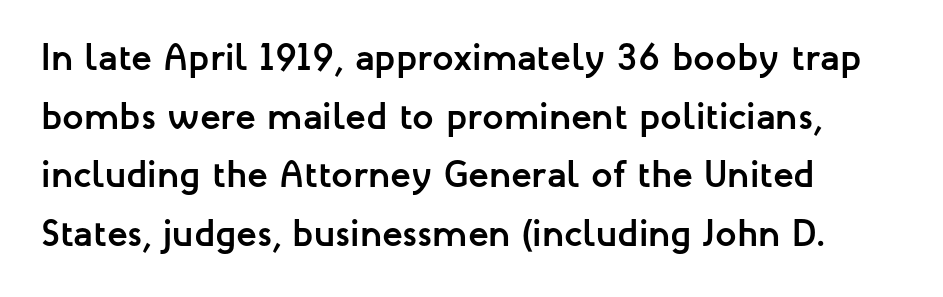
Q: Is the text bold? A: Yes.
Q: Is the text italic (slanted)? A: No, it is upright.
Q: Is the typeface a serif or a sans-serif typeface? A: Sans-serif.
Q: Is the text underlined? A: No.
Q: How is the paragraph aligned? A: Left-aligned.
Q: Is the spacing between letters normal or unusually wide? A: Normal.
Q: Is the spacing between lines tight, normal or loose? A: Normal.
Q: Width (condensed, normal, or wide)? A: Normal.
Q: Stroke contrast? A: Low.
Q: x-height? A: Medium.
Q: Monospaced? A: No.
